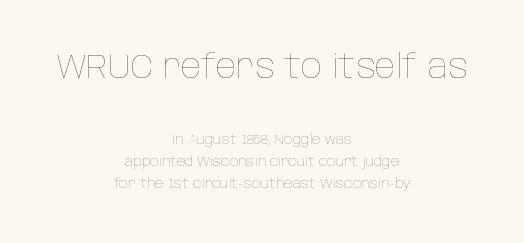
The axis of the letterforms is exactly vertical. Underlining? Definitely not there. Heft: none added — not bold. Rows of type keep a routine distance in the vertical direction. Both edges are ragged and mirror each other, which tells us the setting is centered. Letter spacing: default.
